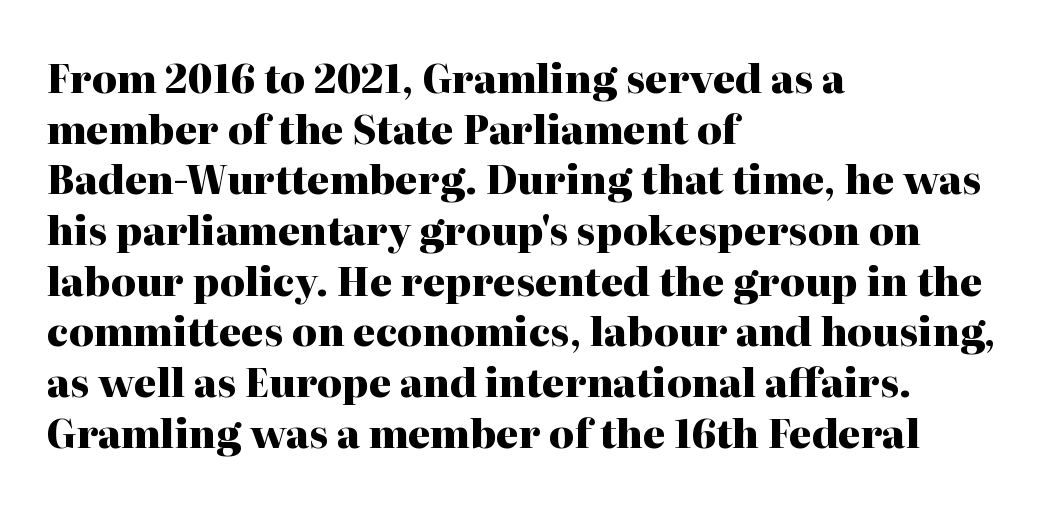
Small tapered or slab feet sit at the stroke ends, so this counts as serif. The lines are quadded left. The specimen reads as upright at a glance. What stands out about the letter spacing? Nothing — it is the standard amount.
